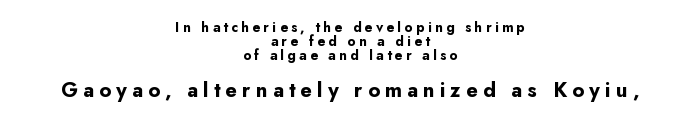
{"italic": "no", "bold": "yes", "underline": "no", "align": "center", "line_spacing": "tight", "line_spacing_ratio": 1.01, "letter_spacing": "wide", "letter_spacing_em": 0.24, "larger_block": "second", "size_ratio": 1.5, "glyph_px": 21}
